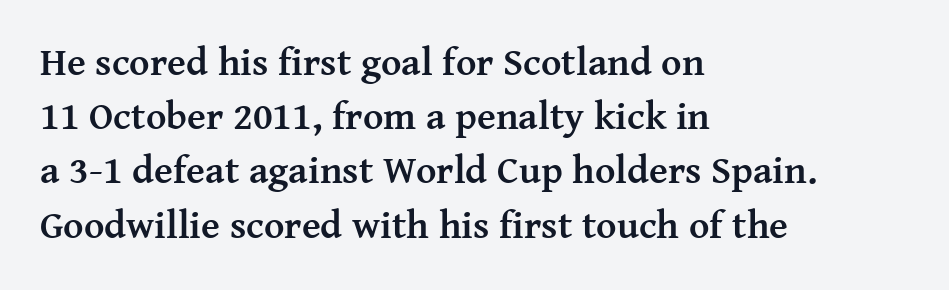
The image shows 39 px semibold serif type, upright; set left-aligned, normal line spacing (1.39x), normal letter spacing, not underlined; medium stroke contrast and a medium x-height.
